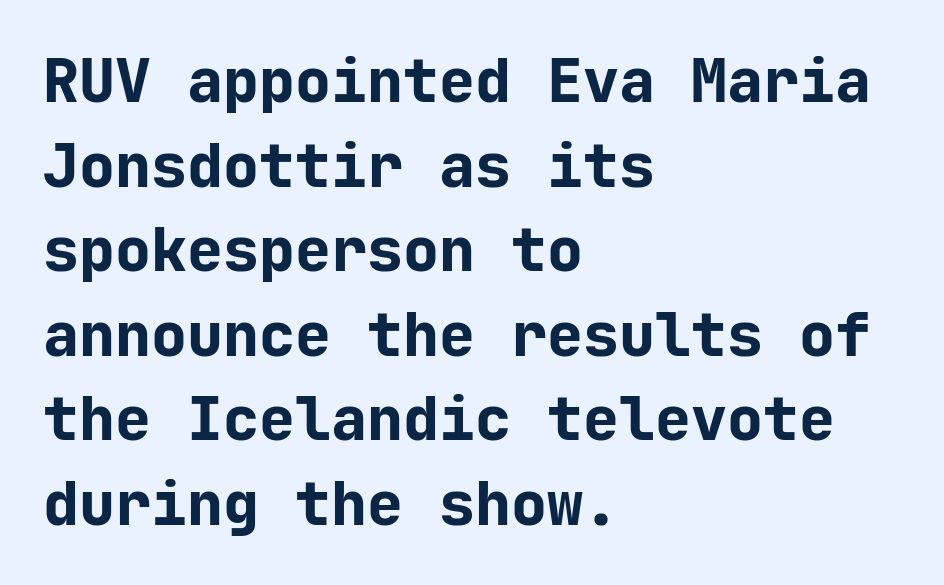
Q: Is the text bold? A: Yes.
Q: Is the text italic (slanted)? A: No, it is upright.
Q: Is the typeface a serif or a sans-serif typeface? A: Sans-serif.
Q: Is the text underlined? A: No.
Q: How is the paragraph aligned? A: Left-aligned.
Q: Is the spacing between letters normal or unusually wide? A: Normal.
Q: Is the spacing between lines tight, normal or loose? A: Normal.
Q: Width (condensed, normal, or wide)? A: Normal.
Q: Stroke contrast? A: Low.
Q: x-height? A: Medium.
Q: Monospaced? A: Yes.
